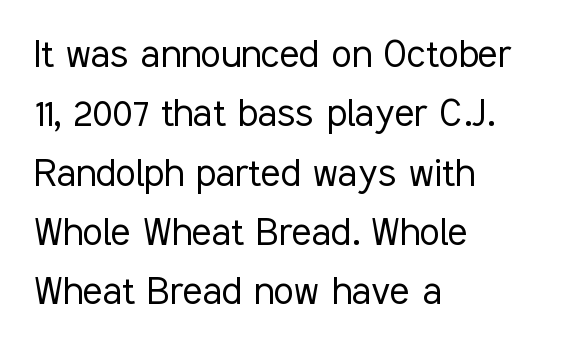
Q: Is the text bold? A: No.
Q: Is the text italic (slanted)? A: No, it is upright.
Q: Is the typeface a serif or a sans-serif typeface? A: Sans-serif.
Q: Is the text underlined? A: No.
Q: How is the paragraph aligned? A: Left-aligned.
Q: Is the spacing between letters normal or unusually wide? A: Normal.
Q: Is the spacing between lines tight, normal or loose? A: Normal.
Q: Width (condensed, normal, or wide)? A: Condensed.
Q: Stroke contrast? A: Low.
Q: x-height? A: Medium.
Q: Monospaced? A: No.
